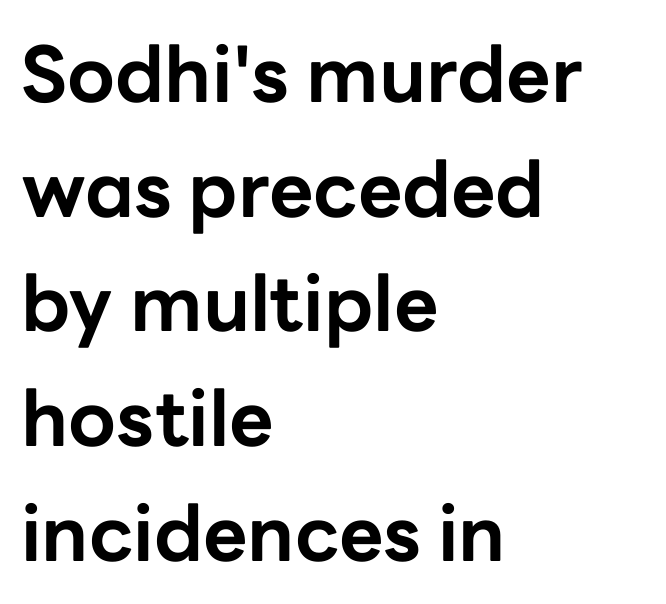
You can tell from the bare stems that sans-serif type was used. Only glyphs here, with clear space below each row. The face used here is proportionally spaced, like ordinary book or web type. The vertical gap from one line to the next is medium. No italicization has been applied; the sample stays upright.
